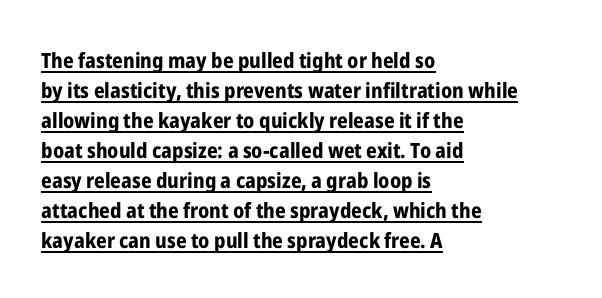
Q: Is the text bold? A: Yes.
Q: Is the text italic (slanted)? A: No, it is upright.
Q: Is the text underlined? A: Yes.
Q: How is the paragraph aligned? A: Left-aligned.
Q: Is the spacing between letters normal or unusually wide? A: Normal.
Q: Is the spacing between lines tight, normal or loose? A: Normal.
